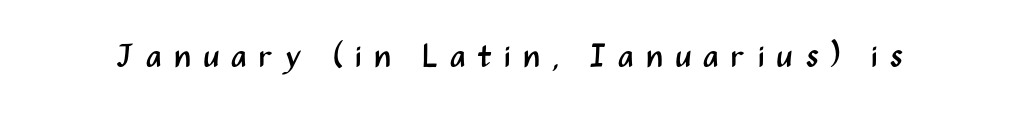
Q: Is the text bold? A: No.
Q: Is the text italic (slanted)? A: No, it is upright.
Q: Is the typeface a serif or a sans-serif typeface? A: Sans-serif.
Q: Is the text underlined? A: No.
Q: Is the spacing between letters normal or unusually wide? A: Unusually wide.
Q: Width (condensed, normal, or wide)? A: Condensed.
Q: Stroke contrast? A: Medium.
Q: x-height? A: Medium.
Q: Monospaced? A: No.
